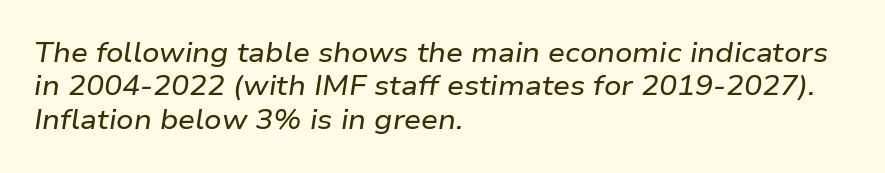
Compared with ordinary roman type, these characters are visibly tilted. If you drew a ruler down the left edge, every line would touch it. No extra tracking has been applied to these lines. Only glyphs here, with clear space below each row.
